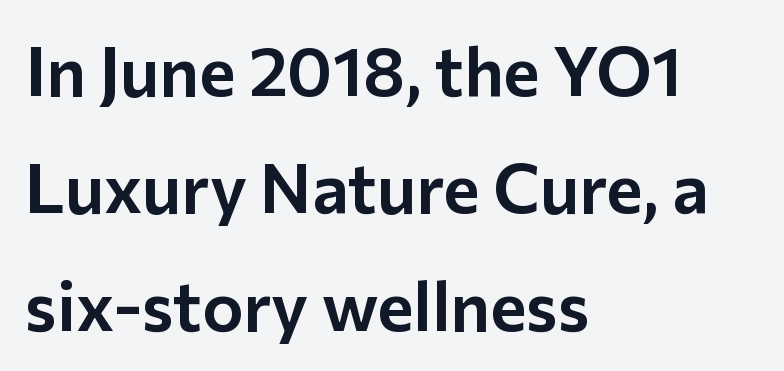
{"serif": "no", "italic": "no", "width": "normal", "stroke_contrast": "low", "x_height": "medium", "monospaced": "no", "underline": "no", "align": "left", "line_spacing": "normal", "line_spacing_ratio": 1.7, "letter_spacing": "normal", "letter_spacing_em": 0.0, "glyph_px": 69}
